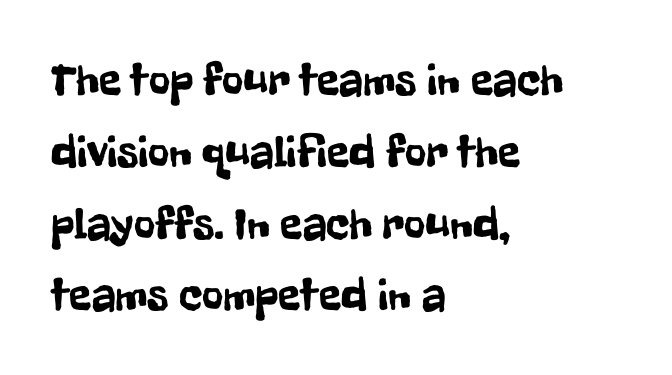
The image shows 46 px condensed sans-serif type, upright; set left-aligned, normal line spacing (1.56x), normal letter spacing, not underlined; low stroke contrast and a medium x-height.
